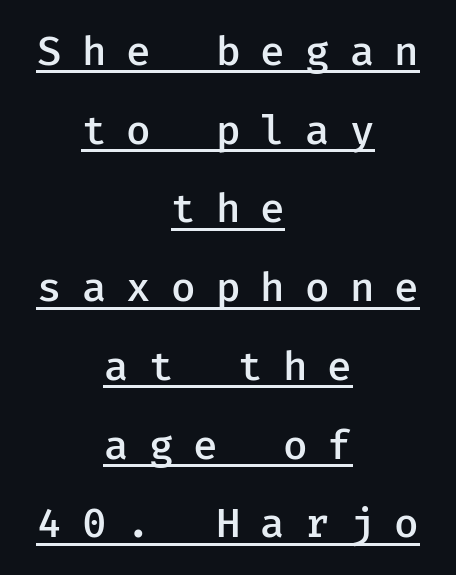
{"serif": "no", "italic": "no", "bold": "semi", "weight": "semibold", "width": "normal", "stroke_contrast": "low", "x_height": "medium", "underline": "yes", "align": "center", "line_spacing": "loose", "line_spacing_ratio": 1.92, "letter_spacing": "wide", "letter_spacing_em": 0.49, "glyph_px": 41}
